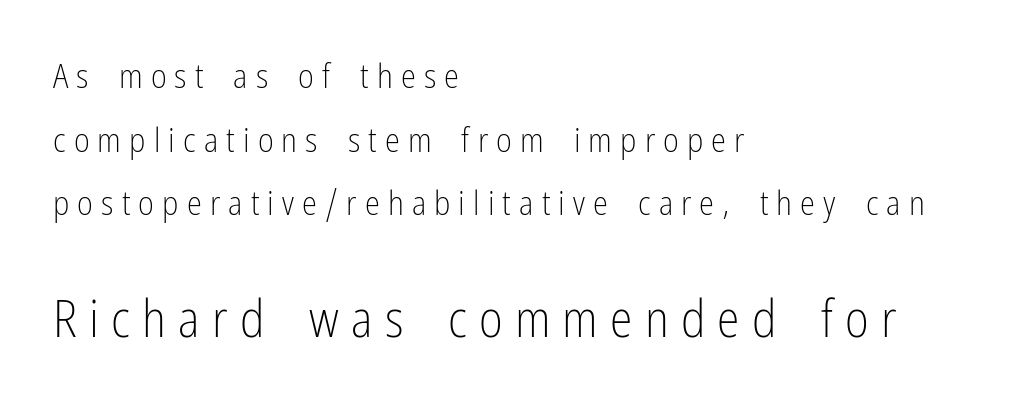
{"serif": "no", "italic": "no", "bold": "no", "weight": "light", "width": "condensed", "stroke_contrast": "low", "x_height": "medium", "monospaced": "no", "underline": "no", "align": "left", "line_spacing_ratio": 1.87, "letter_spacing": "wide", "letter_spacing_em": 0.24, "larger_block": "second", "size_ratio": 1.5, "glyph_px": 51}
